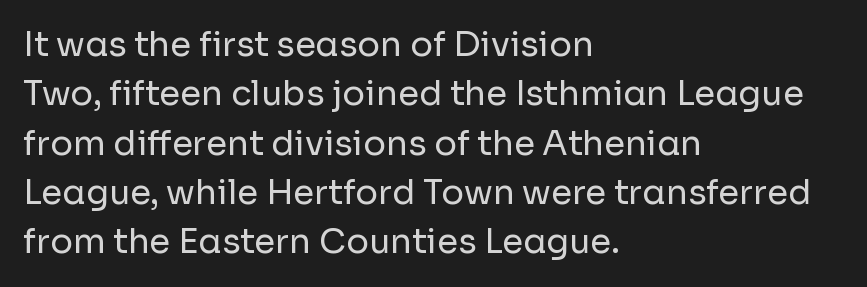
{"serif": "no", "italic": "no", "bold": "no", "weight": "regular", "width": "normal", "stroke_contrast": "low", "x_height": "medium", "monospaced": "no", "underline": "no", "align": "left", "line_spacing": "normal", "line_spacing_ratio": 1.45, "letter_spacing": "normal", "letter_spacing_em": 0.0, "glyph_px": 34}
